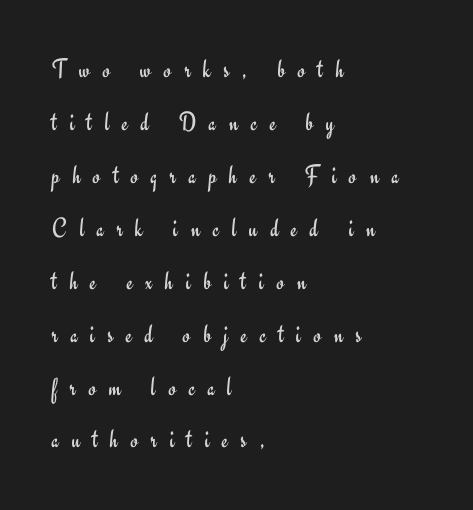
{"bold": "no", "underline": "no", "align": "left", "line_spacing": "loose", "line_spacing_ratio": 1.96, "letter_spacing": "wide", "letter_spacing_em": 0.47, "glyph_px": 27}
